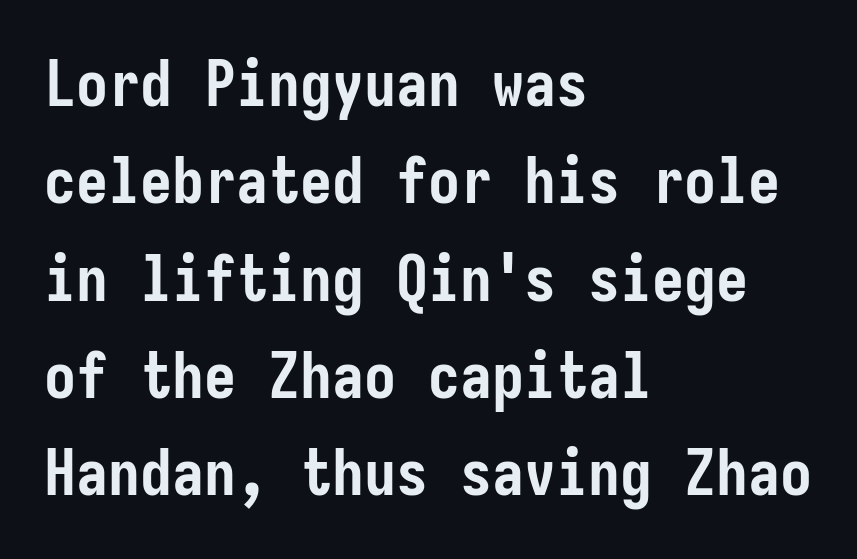
Q: Is the text bold? A: Yes.
Q: Is the text italic (slanted)? A: No, it is upright.
Q: Is the typeface a serif or a sans-serif typeface? A: Sans-serif.
Q: Is the text underlined? A: No.
Q: How is the paragraph aligned? A: Left-aligned.
Q: Is the spacing between letters normal or unusually wide? A: Normal.
Q: Is the spacing between lines tight, normal or loose? A: Normal.
Q: Width (condensed, normal, or wide)? A: Condensed.
Q: Stroke contrast? A: Low.
Q: x-height? A: Medium.
